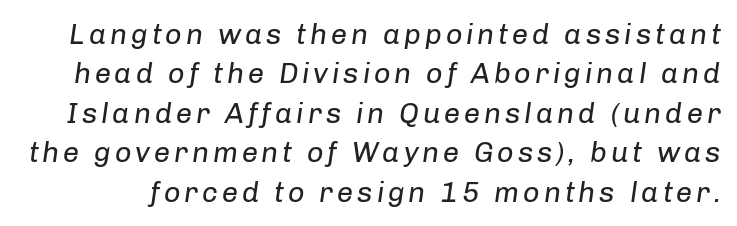
The image shows 29 px regular-weight type, italic (leaning right); set normal line spacing (1.36x), not underlined; low stroke contrast and a medium x-height.
